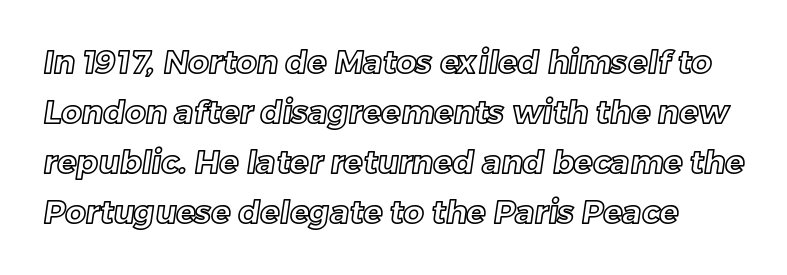
{"width": "normal", "x_height": "medium", "monospaced": "no", "underline": "no", "line_spacing": "normal", "line_spacing_ratio": 1.56, "letter_spacing": "normal", "letter_spacing_em": 0.0, "glyph_px": 32}
